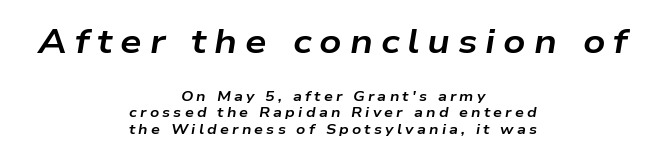
{"italic": "yes", "lean": "right", "slant_degrees": 9, "bold": "yes", "weight": "bold", "width": "wide", "stroke_contrast": "low", "x_height": "medium", "monospaced": "no", "underline": "no", "align": "center", "line_spacing_ratio": 1.19, "letter_spacing": "wide", "letter_spacing_em": 0.23, "larger_block": "first", "size_ratio": 2.43, "glyph_px": 34}
